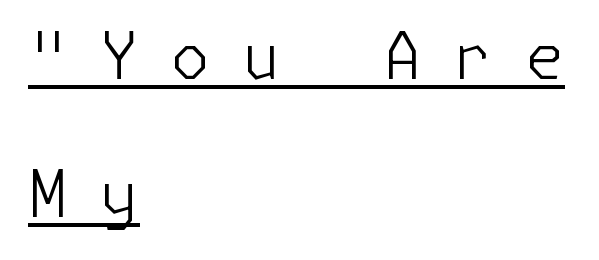
The image shows 65 px light sans-serif type, upright; set left-aligned, loose line spacing (2.12x), unusually wide letter spacing (+0.47 em), underlined; low stroke contrast and a medium x-height.
